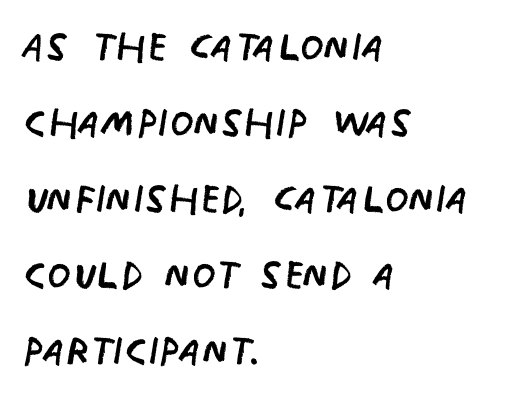
The image shows 55 px regular-weight, condensed sans-serif type; set left-aligned, normal line spacing (1.38x), normal letter spacing, not underlined; low stroke contrast and a large x-height.
